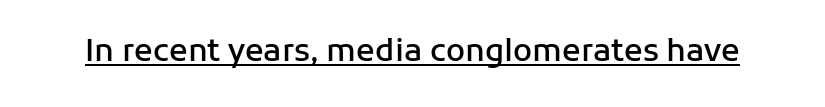
A typesetter would label this face a sans. The rendering keeps characters at their native spacing. The strokes are fattened partway — semibold, not bold. The rendered words wear a rule along their underside.
